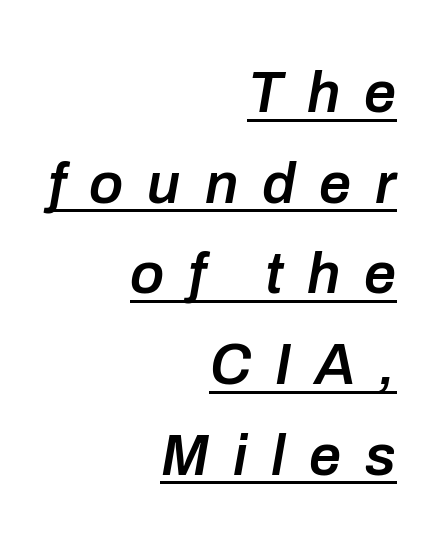
{"italic": "yes", "lean": "right", "slant_degrees": 10, "bold": "semi", "weight": "semibold", "width": "normal", "stroke_contrast": "low", "x_height": "medium", "monospaced": "no", "underline": "yes", "align": "right", "line_spacing": "normal", "line_spacing_ratio": 1.59, "letter_spacing": "wide", "letter_spacing_em": 0.42, "glyph_px": 57}
